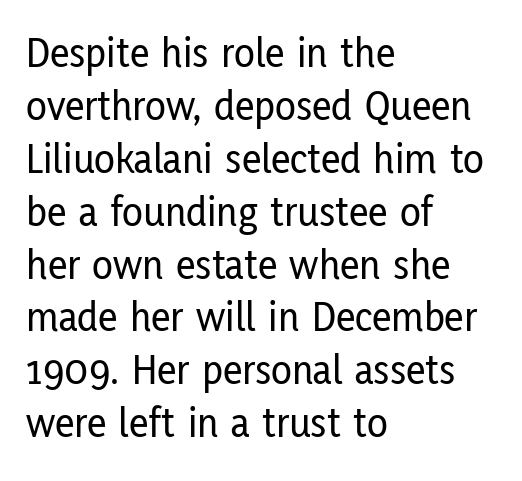
{"serif": "no", "italic": "no", "width": "condensed", "stroke_contrast": "low", "x_height": "medium", "monospaced": "no", "underline": "no", "align": "left", "line_spacing_ratio": 1.23, "letter_spacing": "normal", "letter_spacing_em": 0.0, "glyph_px": 43}
